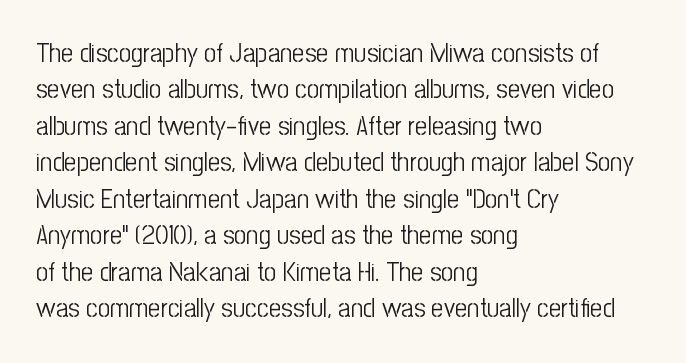
Upright lettering throughout. Reading down the column, the eye jumps a familiar distance to each next line. The typesetting does not lean heavy: it is not bold. Horizontal alignment here is leftward, the default for most running prose. The space directly below the letters is spotless. Glyph-to-glyph distance matches everyday printed text.
